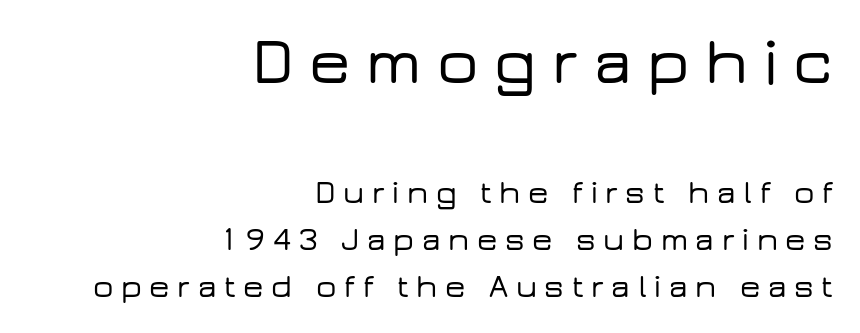
The image shows 65 px wide sans-serif type, upright; set right-aligned, normal line spacing (1.47x), unusually wide letter spacing (+0.24 em), not underlined; the first (top) block is 2.03x larger; low stroke contrast and a medium x-height.
